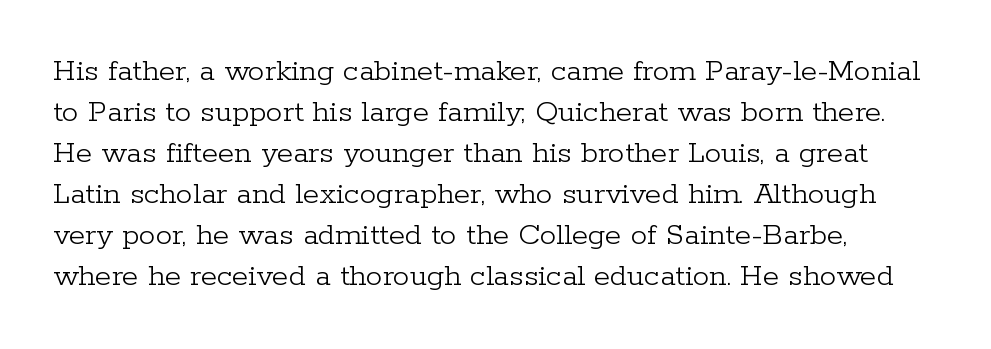
Q: Is the text bold? A: No.
Q: Is the text italic (slanted)? A: No, it is upright.
Q: Is the typeface a serif or a sans-serif typeface? A: Serif.
Q: Is the text underlined? A: No.
Q: How is the paragraph aligned? A: Left-aligned.
Q: Is the spacing between letters normal or unusually wide? A: Normal.
Q: Width (condensed, normal, or wide)? A: Normal.
Q: Stroke contrast? A: Low.
Q: x-height? A: Medium.
Q: Monospaced? A: No.
